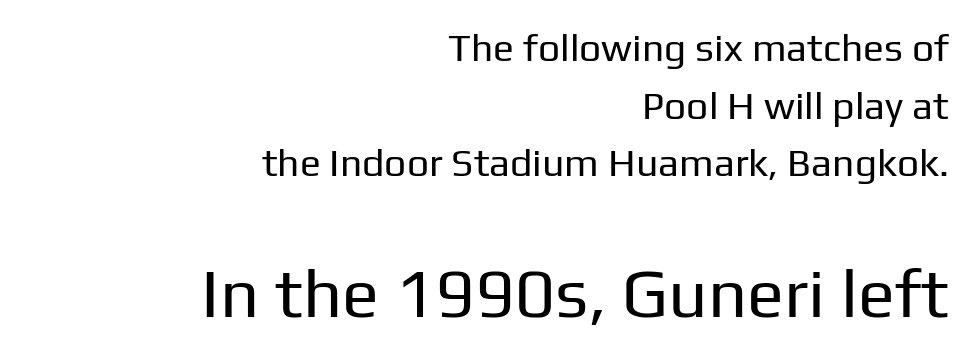
{"serif": "no", "italic": "no", "bold": "no", "weight": "regular", "width": "normal", "stroke_contrast": "low", "x_height": "medium", "monospaced": "no", "underline": "no", "align": "right", "line_spacing": "normal", "line_spacing_ratio": 1.48, "letter_spacing": "normal", "letter_spacing_em": 0.0, "larger_block": "second", "size_ratio": 1.77, "glyph_px": 69}
